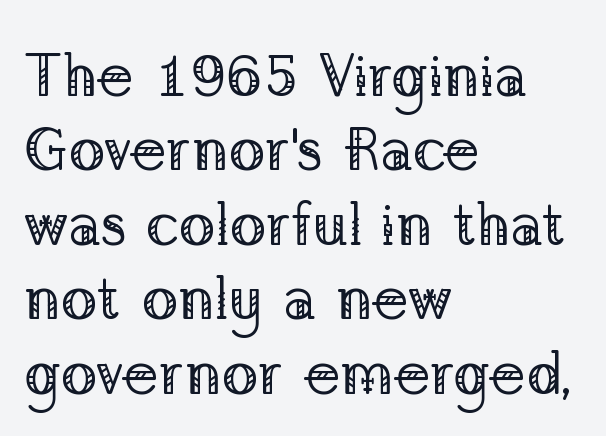
{"serif": "yes", "italic": "no", "bold": "no", "weight": "regular", "width": "normal", "stroke_contrast": "low", "x_height": "medium", "monospaced": "no", "underline": "no", "align": "left", "line_spacing_ratio": 1.22, "letter_spacing": "normal", "letter_spacing_em": 0.0, "glyph_px": 61}
